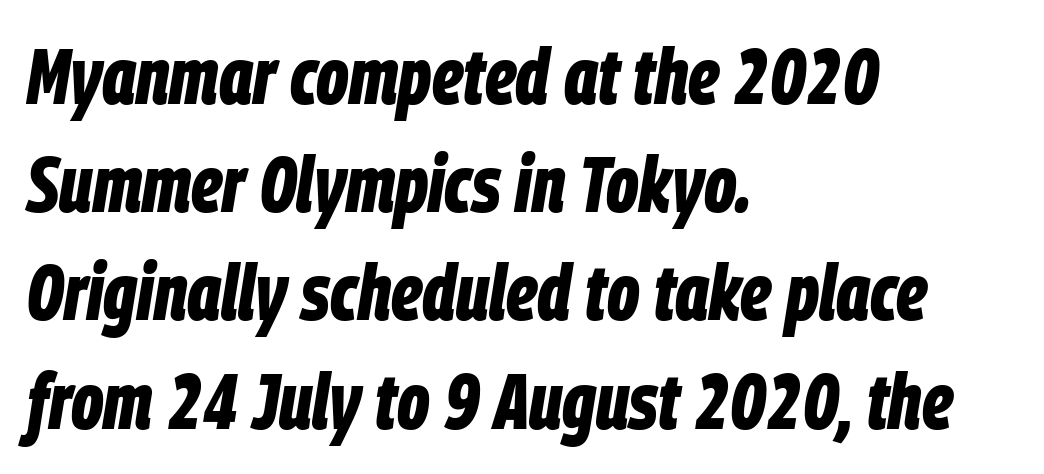
The image shows 79 px bold, condensed type, italic (leaning right); set left-aligned, normal line spacing (1.37x), normal letter spacing, not underlined; low stroke contrast and a large x-height.
